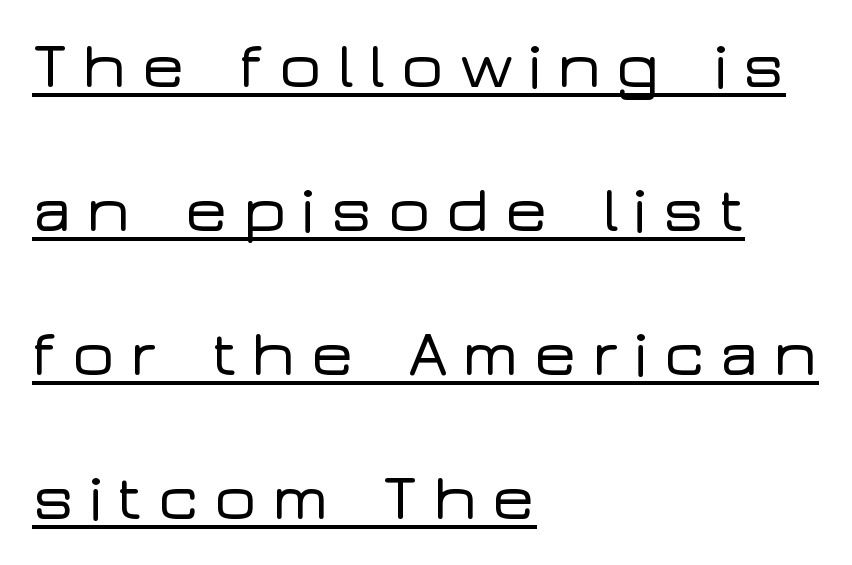
The image shows 66 px wide sans-serif type, upright; set left-aligned, loose line spacing (2.18x), unusually wide letter spacing (+0.2 em), underlined; low stroke contrast and a medium x-height.
